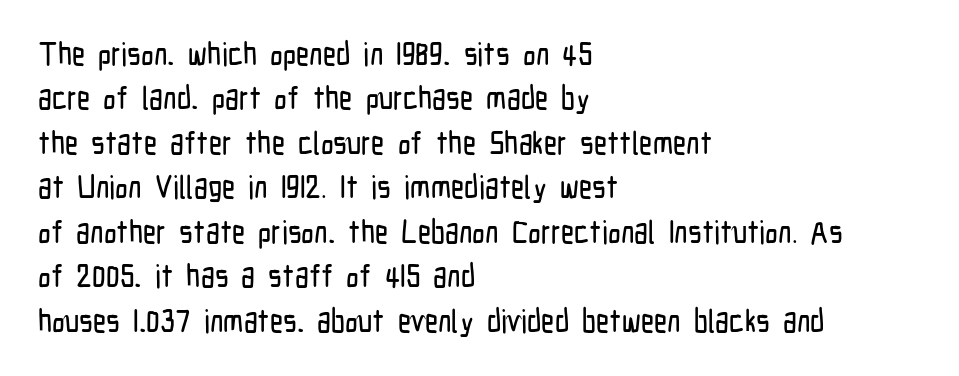
Q: Is the text italic (slanted)? A: No, it is upright.
Q: Is the typeface a serif or a sans-serif typeface? A: Sans-serif.
Q: Is the text underlined? A: No.
Q: How is the paragraph aligned? A: Left-aligned.
Q: Is the spacing between letters normal or unusually wide? A: Normal.
Q: Is the spacing between lines tight, normal or loose? A: Normal.
Q: Width (condensed, normal, or wide)? A: Condensed.
Q: Stroke contrast? A: Low.
Q: x-height? A: Medium.
Q: Monospaced? A: No.
